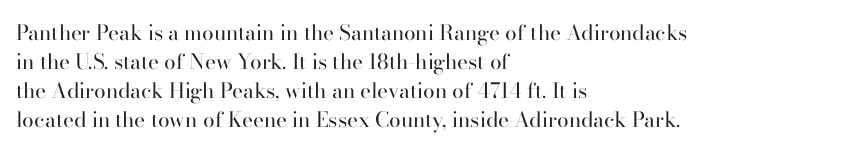
The image shows 21 px text type, upright; set left-aligned, normal line spacing (1.38x), normal letter spacing, not underlined.
